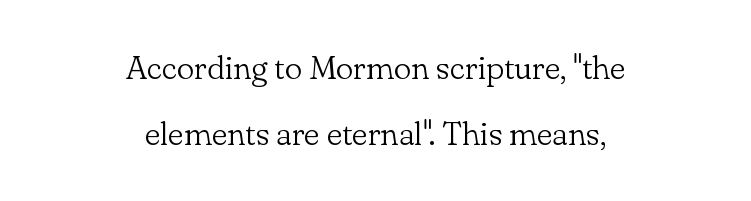
The image shows 33 px light serif type, upright; set centered, loose line spacing (2.01x), normal letter spacing, not underlined; low stroke contrast and a small x-height.
